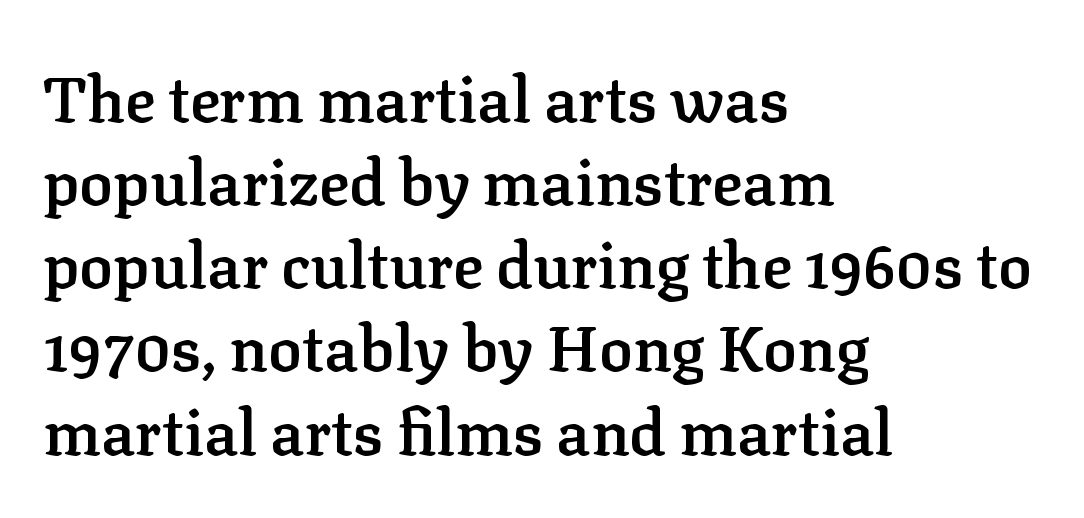
{"serif": "yes", "italic": "no", "bold": "semi", "weight": "semibold", "width": "normal", "stroke_contrast": "low", "x_height": "medium", "monospaced": "no", "underline": "no", "align": "left", "line_spacing": "normal", "line_spacing_ratio": 1.32, "letter_spacing": "normal", "letter_spacing_em": 0.0, "glyph_px": 63}
